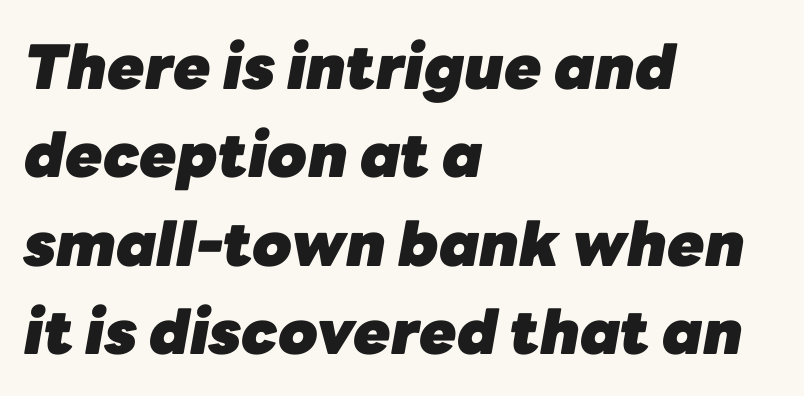
Line starts are locked; line ends wander. Clear beneath every line of the passage. The passage shown is typed in a proportional face where columns would drift. The passage shown has conventional tracking throughout. Posture: slanted. Regarding leading, the lines here are spaced in the standard way.
